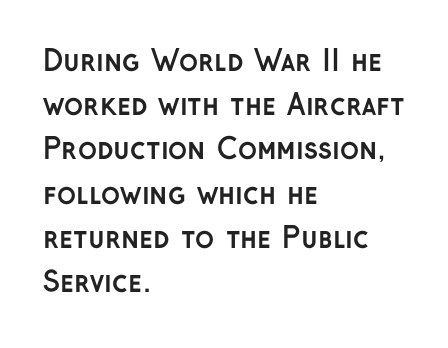
Ordinary non-slanted type is in use. Only glyphs here, with clear space below each row. As a designer I'd log this as weight 700, bold. This block has exactly the height ordinary leading produces.
